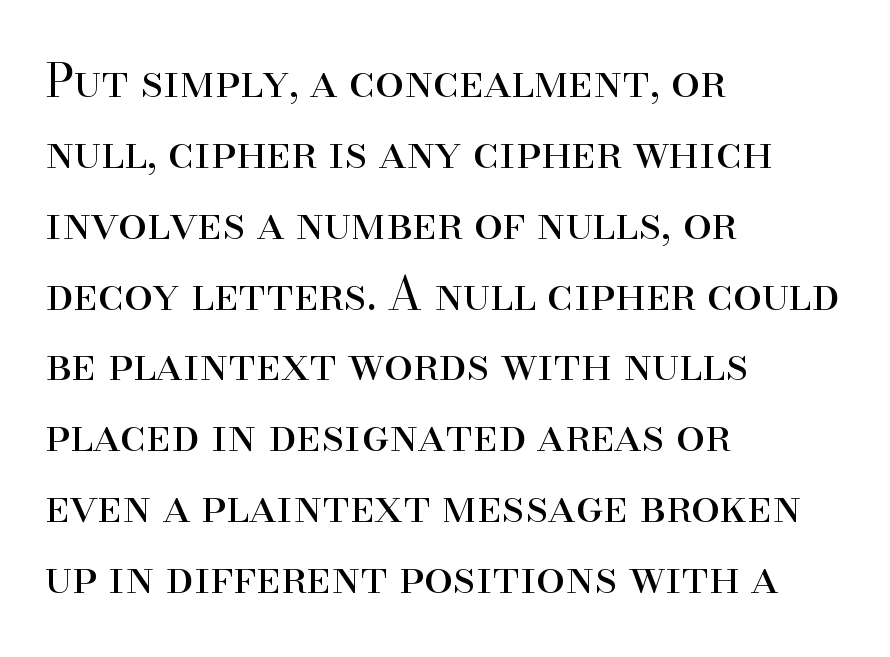
{"serif": "yes", "italic": "no", "bold": "no", "weight": "regular", "width": "normal", "stroke_contrast": "high", "x_height": "small", "monospaced": "no", "underline": "no", "align": "left", "line_spacing": "normal", "line_spacing_ratio": 1.54, "letter_spacing": "normal", "letter_spacing_em": 0.0, "glyph_px": 46}
